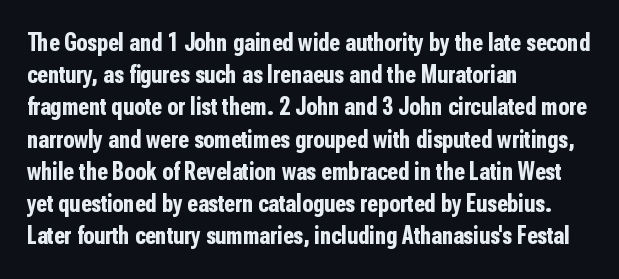
The lines sit at an ordinary, default distance from one another. Italic? Not at all — the glyphs are vertical. This rendering leaves character spacing at its baseline value. A student would call this left alignment; a typographer would say flush left, rag right.
